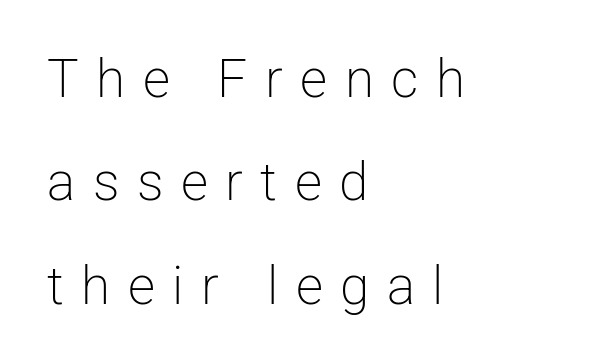
{"serif": "no", "italic": "no", "bold": "no", "weight": "light", "width": "normal", "stroke_contrast": "low", "x_height": "medium", "monospaced": "no", "underline": "no", "align": "left", "line_spacing": "loose", "line_spacing_ratio": 1.95, "letter_spacing": "wide", "letter_spacing_em": 0.33, "glyph_px": 53}
